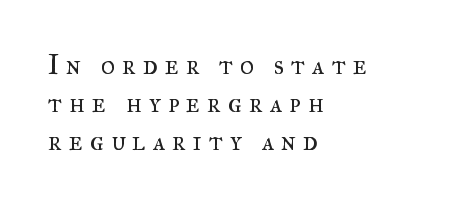
Q: Is the text bold? A: No.
Q: Is the text italic (slanted)? A: No, it is upright.
Q: Is the text underlined? A: No.
Q: How is the paragraph aligned? A: Left-aligned.
Q: Is the spacing between letters normal or unusually wide? A: Unusually wide.
Q: Is the spacing between lines tight, normal or loose? A: Normal.
